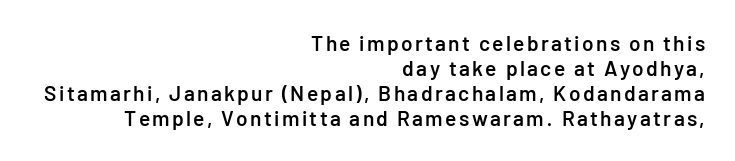
The image shows 21 px text type, upright; set right-aligned, line spacing 1.19x, not underlined.
